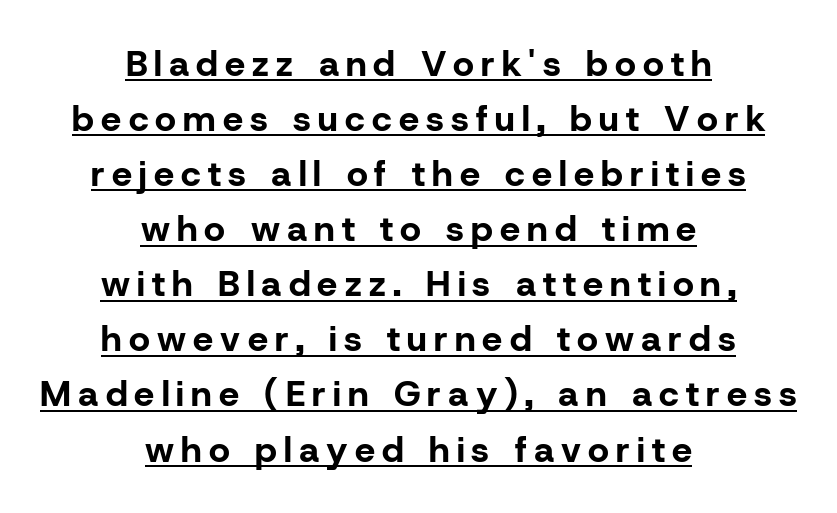
{"serif": "no", "italic": "no", "bold": "yes", "weight": "bold", "width": "normal", "stroke_contrast": "low", "x_height": "medium", "monospaced": "no", "underline": "yes", "align": "center", "line_spacing": "normal", "line_spacing_ratio": 1.53, "letter_spacing": "wide", "letter_spacing_em": 0.2, "glyph_px": 36}
